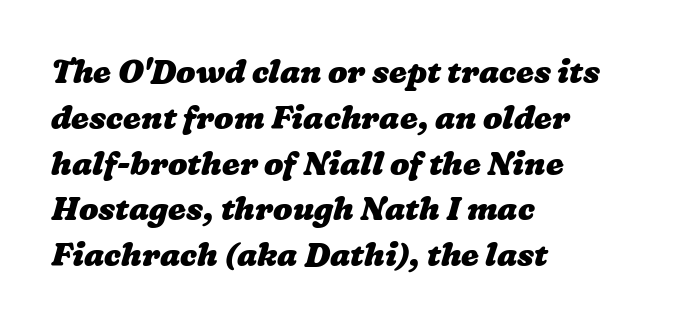
Here the designer chose a conventional face with non-uniform glyph widths. Which margin do the lines hug? The left one — the right edge is uneven. The words here are not underlined. The face used here is rendered with its standard letterfit. The vertical gap from one line to the next is medium.
